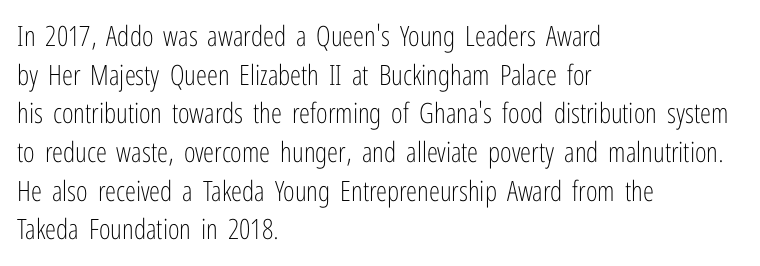
The image shows 28 px light, condensed sans-serif type, upright; set left-aligned, normal line spacing (1.38x), normal letter spacing, not underlined; low stroke contrast and a medium x-height.
